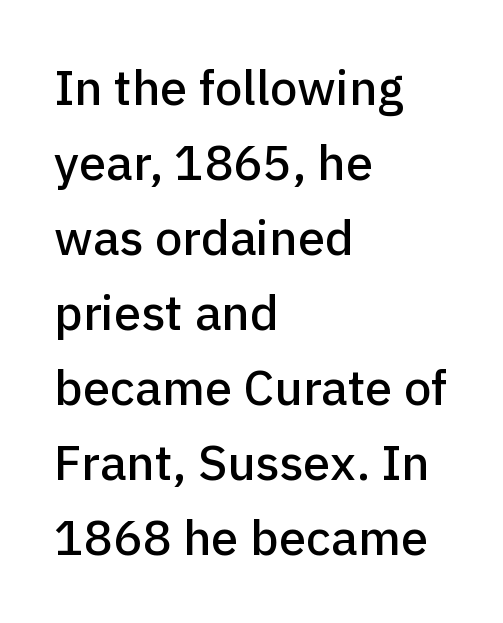
Think of a printed novel: that variable character pitch is what you see here. The rows are spaced the way most documents space them. No extra tracking has been applied to these lines. This rendering features lettering with no underline. You can tell it's not italic because the verticals are truly vertical.
